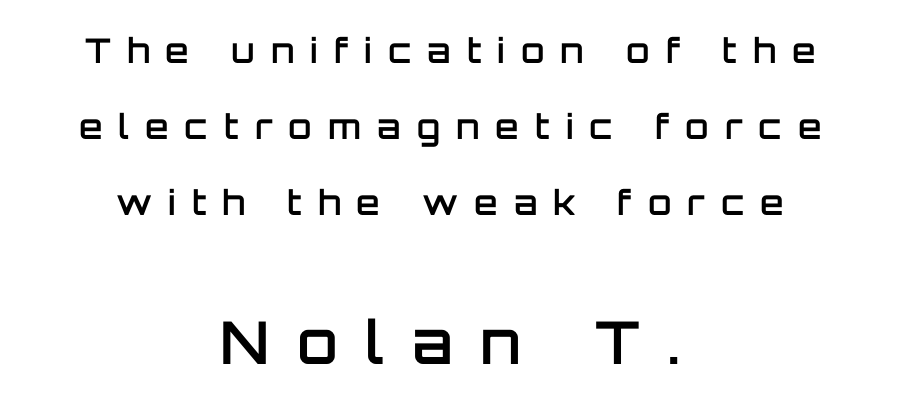
The image shows 59 px semibold sans-serif type, upright; set centered, loose line spacing (2.24x), unusually wide letter spacing (+0.47 em), not underlined; the second (bottom) block is 1.74x larger; low stroke contrast and a large x-height.
